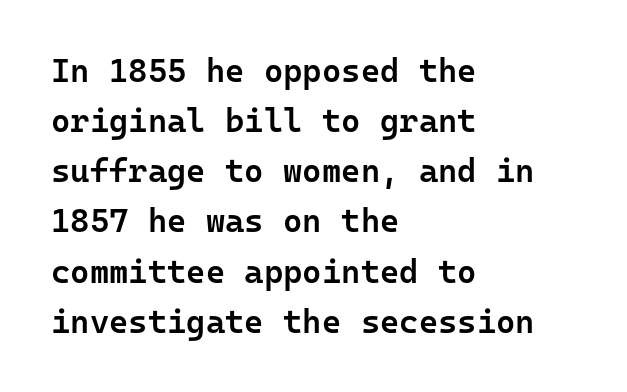
Q: Is the text bold? A: Semi-bold.
Q: Is the text italic (slanted)? A: No, it is upright.
Q: Is the typeface a serif or a sans-serif typeface? A: Sans-serif.
Q: Is the text underlined? A: No.
Q: How is the paragraph aligned? A: Left-aligned.
Q: Is the spacing between letters normal or unusually wide? A: Normal.
Q: Is the spacing between lines tight, normal or loose? A: Normal.
Q: Width (condensed, normal, or wide)? A: Normal.
Q: Stroke contrast? A: Low.
Q: x-height? A: Medium.
Q: Monospaced? A: Yes.
